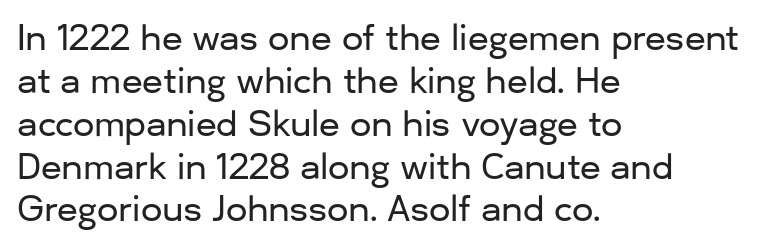
The image shows 34 px sans-serif type, upright; set left-aligned, normal line spacing (1.26x), normal letter spacing, not underlined; low stroke contrast and a medium x-height.
